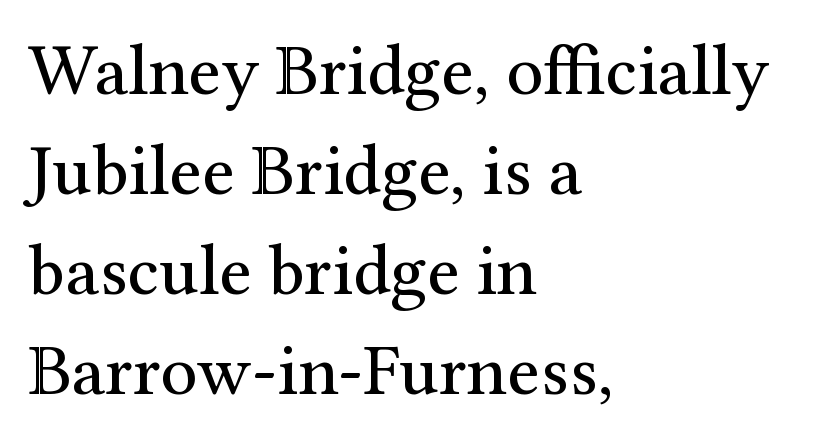
{"serif": "yes", "italic": "no", "bold": "no", "weight": "regular", "width": "normal", "stroke_contrast": "medium", "x_height": "medium", "monospaced": "no", "underline": "no", "align": "left", "line_spacing": "normal", "line_spacing_ratio": 1.37, "letter_spacing": "normal", "letter_spacing_em": 0.0, "glyph_px": 73}
